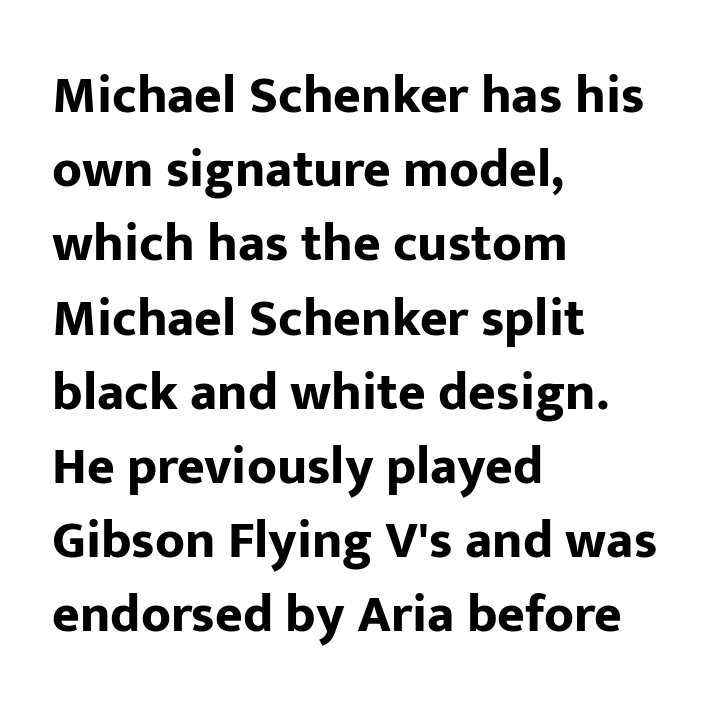
Q: Is the text bold? A: Yes.
Q: Is the text italic (slanted)? A: No, it is upright.
Q: Is the typeface a serif or a sans-serif typeface? A: Sans-serif.
Q: Is the text underlined? A: No.
Q: How is the paragraph aligned? A: Left-aligned.
Q: Is the spacing between letters normal or unusually wide? A: Normal.
Q: Is the spacing between lines tight, normal or loose? A: Normal.
Q: Width (condensed, normal, or wide)? A: Normal.
Q: Stroke contrast? A: Low.
Q: x-height? A: Medium.
Q: Monospaced? A: No.
